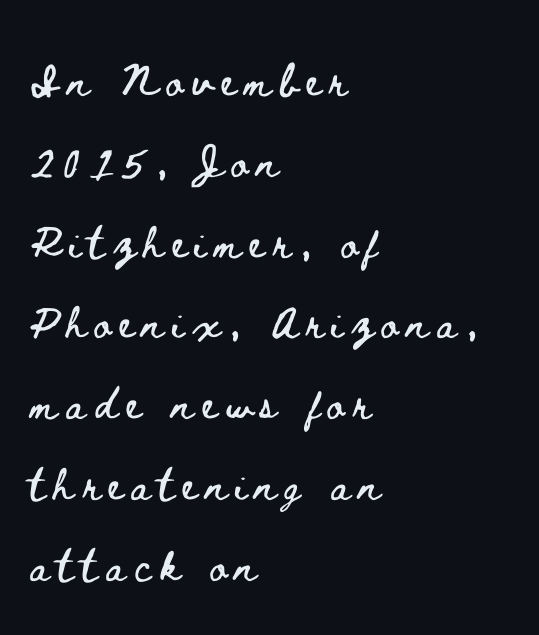
{"width": "wide", "stroke_contrast": "low", "x_height": "small", "monospaced": "no", "underline": "no", "align": "left", "line_spacing": "loose", "line_spacing_ratio": 2.02, "letter_spacing": "wide", "letter_spacing_em": 0.21, "glyph_px": 40}
